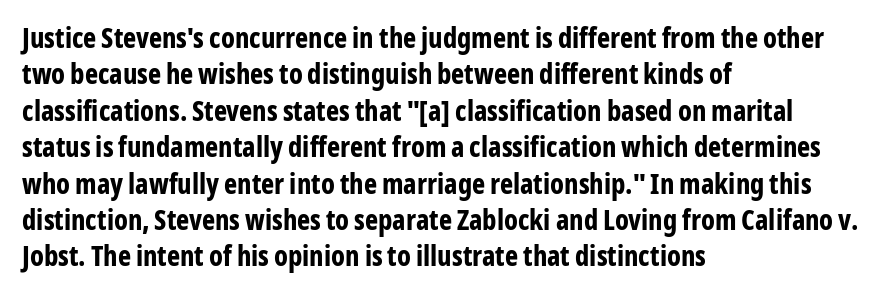
The image shows 28 px bold, condensed sans-serif type, upright; set left-aligned, normal line spacing (1.3x), normal letter spacing, not underlined; low stroke contrast and a medium x-height.
